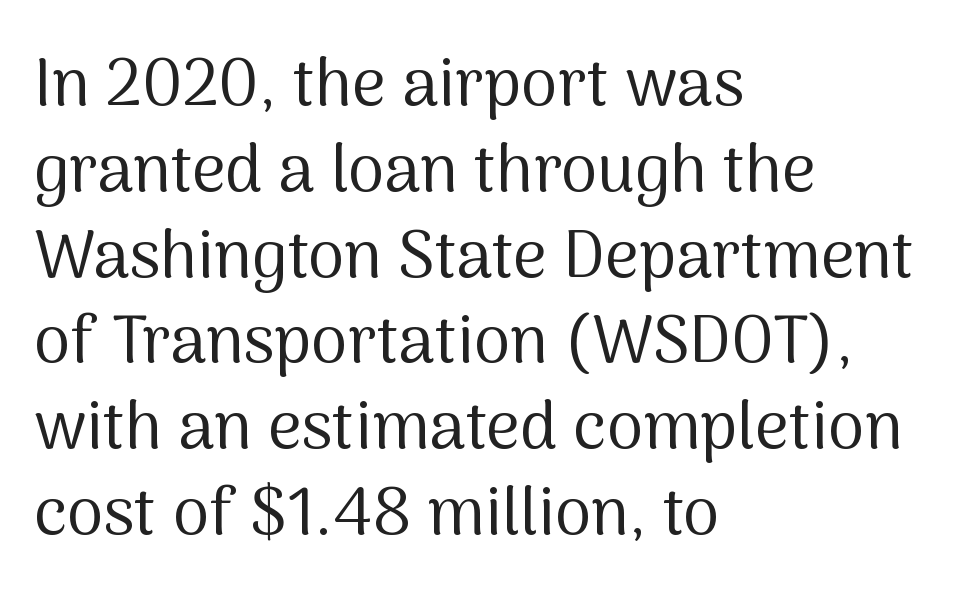
Vertical strokes here are truly vertical. A typesetter would call this leading conventional body-copy spacing. The baseline area is clear. The letters advance in unequal steps, a hallmark of proportional type. To sum up the face: it is a sans, with no serifs. The passage shown has conventional tracking throughout.
